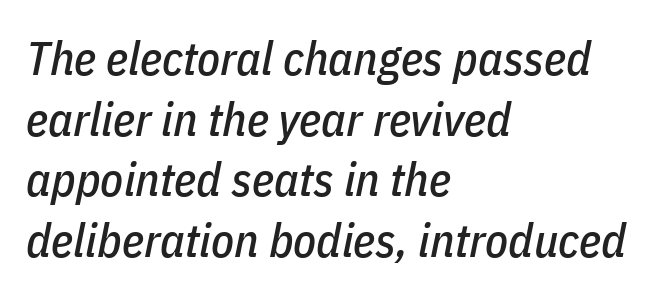
Style check: oblique. Is the letter spacing exaggerated? No — it looks like the ordinary default. The lines in this sample share a left origin and differ only in where they stop. You could not count columns in this text — the font is proportionally spaced. Reading down the column, the eye jumps a familiar distance to each next line.
